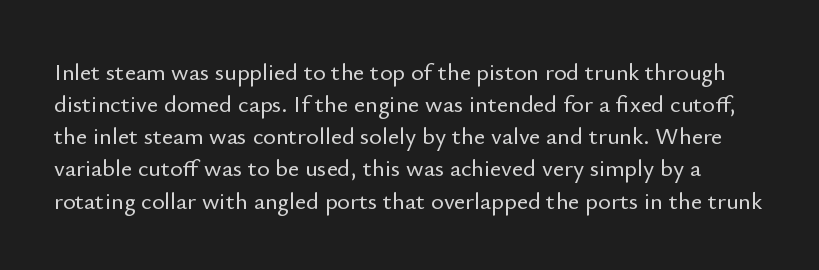
Q: Is the text italic (slanted)? A: No, it is upright.
Q: Is the text underlined? A: No.
Q: Is the spacing between letters normal or unusually wide? A: Normal.
Q: Is the spacing between lines tight, normal or loose? A: Normal.
